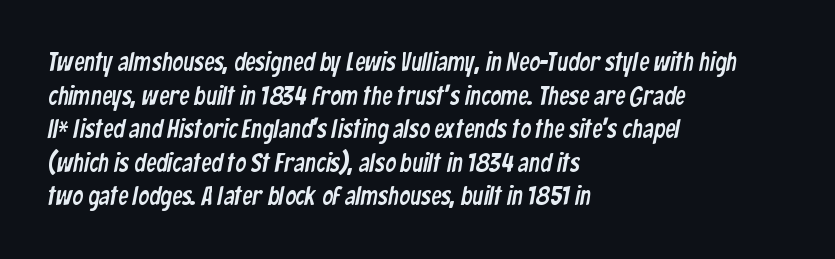
Nobody touched the tracking dial on this one. Leading: standard. Is the block centered? No — it sits flush against the left margin. Unmarked baselines from the first word to the last.
